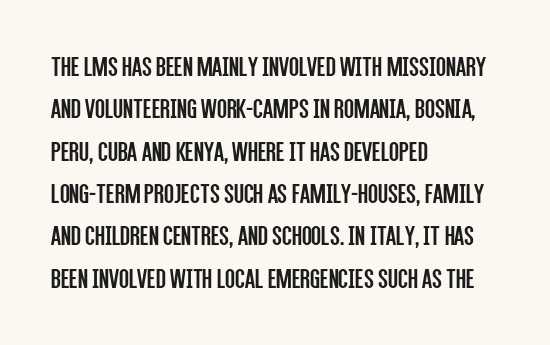
{"serif": "no", "italic": "no", "bold": "no", "weight": "regular", "width": "condensed", "stroke_contrast": "low", "x_height": "large", "monospaced": "no", "underline": "no", "align": "left", "line_spacing": "normal", "line_spacing_ratio": 1.46, "letter_spacing": "normal", "letter_spacing_em": 0.0, "glyph_px": 29}
